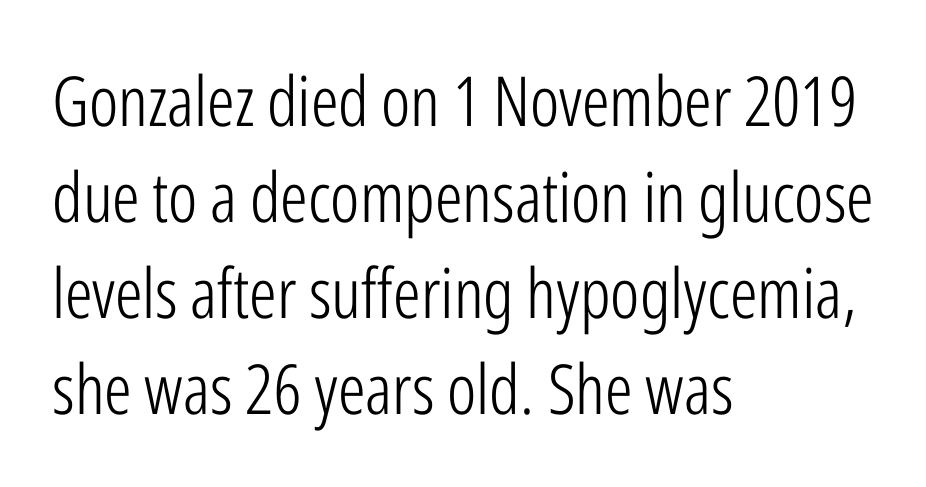
The image shows 69 px light, condensed sans-serif type, upright; set left-aligned, normal line spacing (1.39x), normal letter spacing, not underlined; low stroke contrast and a medium x-height.
